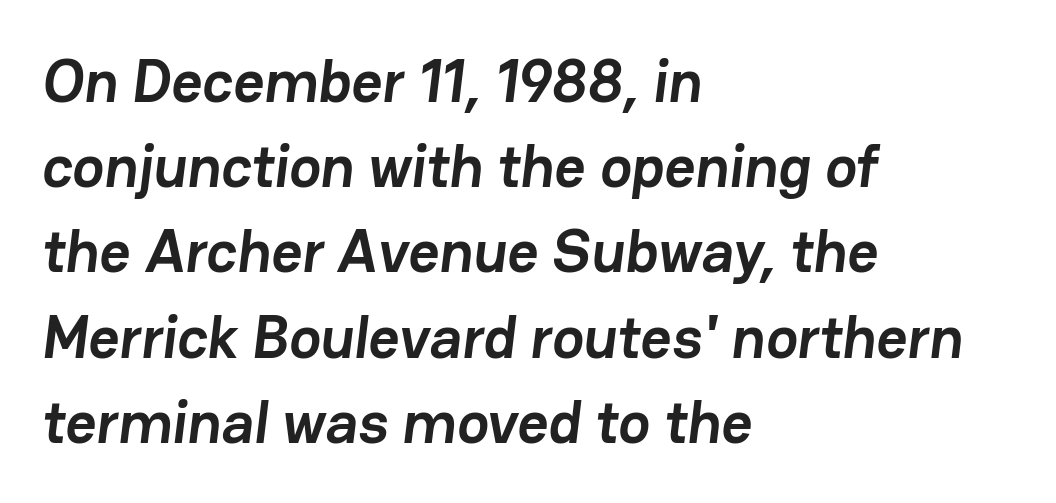
{"serif": "no", "bold": "yes", "weight": "semibold", "width": "normal", "stroke_contrast": "low", "x_height": "medium", "monospaced": "no", "underline": "no", "align": "left", "line_spacing": "normal", "line_spacing_ratio": 1.42, "letter_spacing": "normal", "letter_spacing_em": 0.0, "glyph_px": 60}
